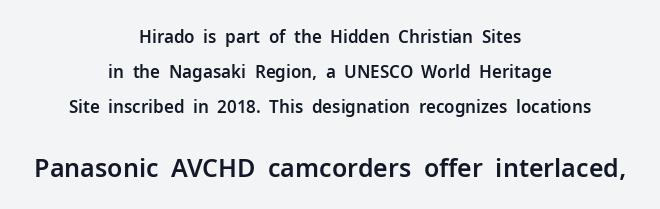
Q: Is the text italic (slanted)? A: No, it is upright.
Q: Is the text underlined? A: No.
Q: How is the paragraph aligned? A: Centered.
Q: Is the spacing between letters normal or unusually wide? A: Normal.
Q: Is the spacing between lines tight, normal or loose? A: Loose.
Q: Which block of text is set in a larger size, the first (top) or the second (bottom)? A: The second (bottom) one.
